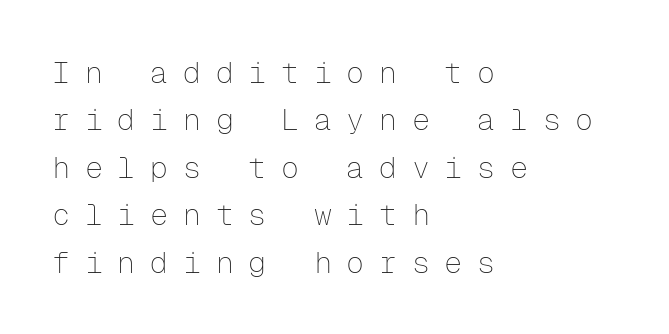
{"serif": "no", "italic": "no", "bold": "no", "weight": "thin", "width": "normal", "stroke_contrast": "low", "x_height": "medium", "monospaced": "yes", "underline": "no", "align": "left", "line_spacing": "normal", "line_spacing_ratio": 1.58, "letter_spacing": "wide", "letter_spacing_em": 0.49, "glyph_px": 30}
